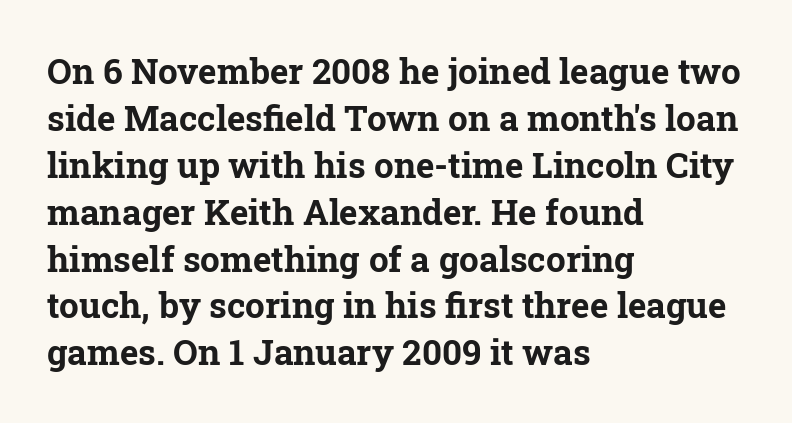
Vertical spacing — default. Upright lettering throughout. The characters look thick and weighty, a clear bold. Here the designer chose a conventional face with non-uniform glyph widths.
